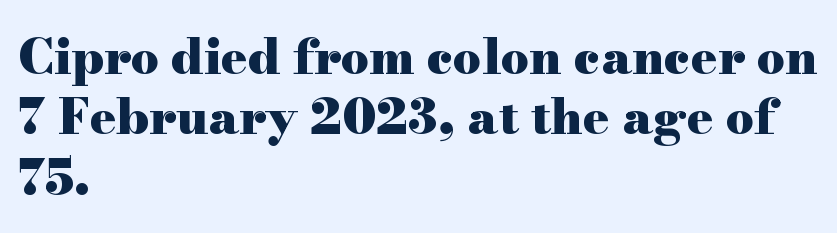
The image shows 49 px heavy, wide serif type, upright; set left-aligned, line spacing 1.23x, normal letter spacing, not underlined; high stroke contrast and a small x-height.
